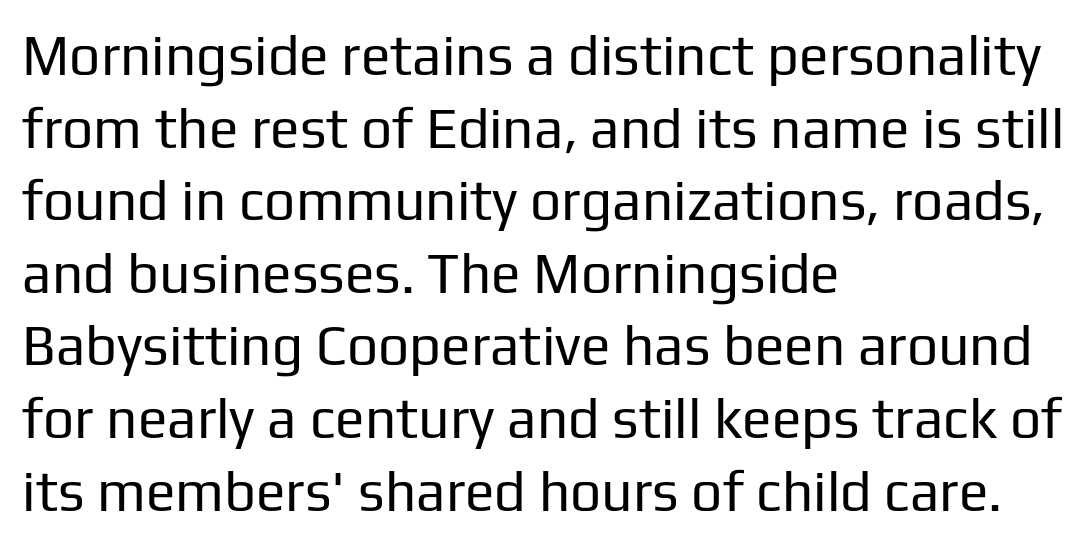
{"serif": "no", "italic": "no", "bold": "no", "weight": "regular", "width": "normal", "stroke_contrast": "low", "x_height": "medium", "monospaced": "no", "underline": "no", "align": "left", "line_spacing": "normal", "line_spacing_ratio": 1.32, "letter_spacing": "normal", "letter_spacing_em": 0.0, "glyph_px": 55}
